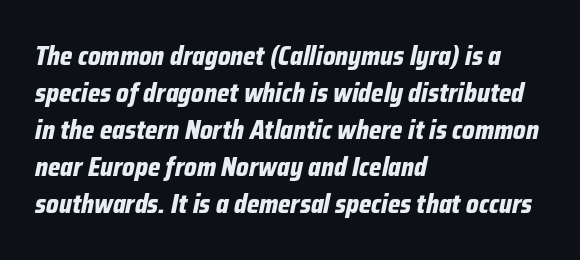
The paragraph shown leans on its left margin. Compared with an ordinary text face, these strokes are far heavier — a full bold. The block of text has a typical density, with ordinary space between rows. Bare-footed words on every line.
